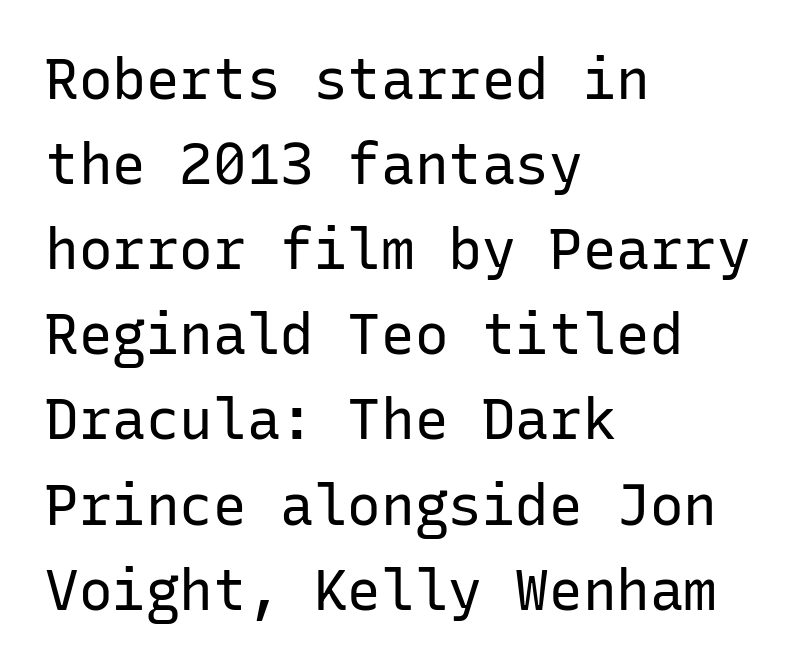
Unlike a traditional serif, this face leaves its strokes unadorned. Rule under the text: the space is simply empty. A typesetter would call this monospace, since all characters share one set width. If you measured baseline to baseline, you'd find a middling distance. Every stem runs plumb, perpendicular to the baseline.
